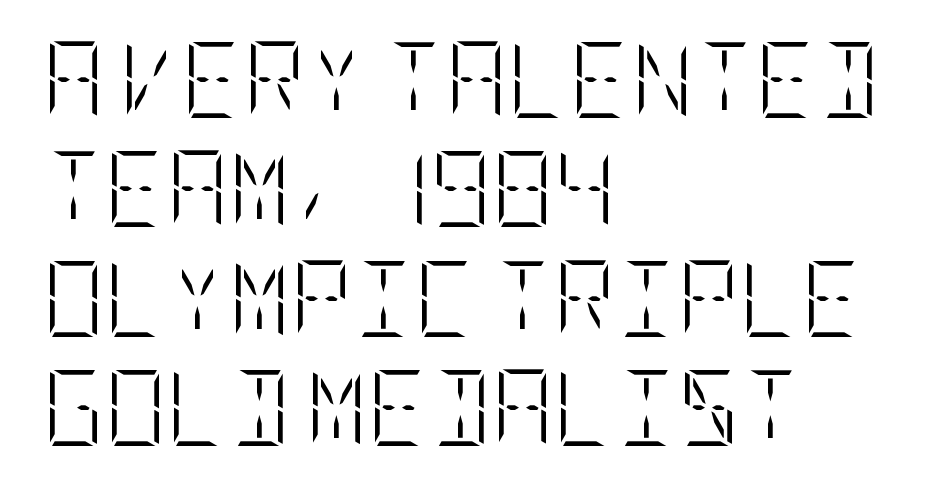
Interline gaps are of average width in this sample. The specimen reads as upright at a glance. Heft: none added — not bold. A classic flush-left, rag-right setting is used for this passage.
